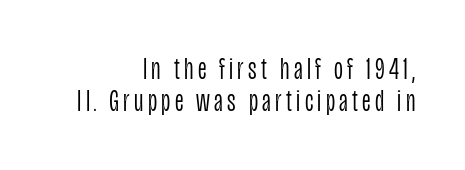
{"serif": "no", "italic": "no", "bold": "no", "weight": "light", "width": "condensed", "stroke_contrast": "low", "x_height": "large", "monospaced": "no", "underline": "no", "align": "right", "line_spacing": "tight", "line_spacing_ratio": 1.02, "glyph_px": 31}
